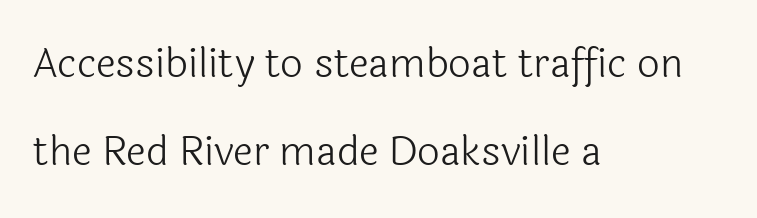
The image shows 40 px light sans-serif type, upright; set left-aligned, loose line spacing (2.21x), normal letter spacing, not underlined; a medium x-height.
